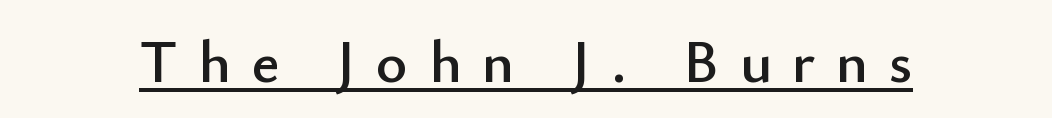
Note the varied advance widths — an 'i' is clearly narrower than an 'm'. Every word sits above its own underline. When letters stand straight like this, we call the style roman or upright. Tracking value appears strongly positive — letters spread wide.
